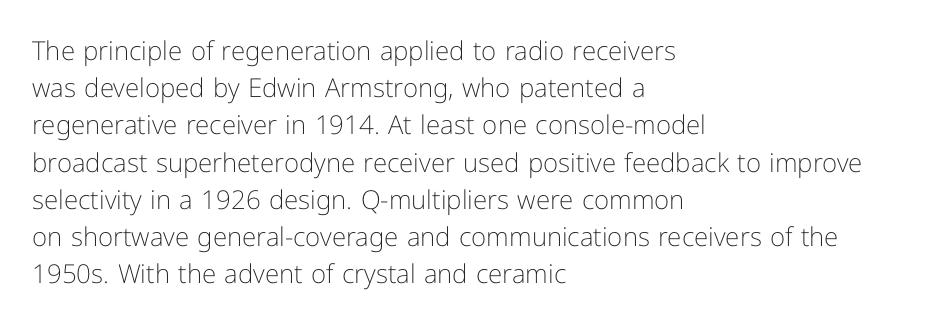
The image shows 26 px text type, upright; set left-aligned, normal line spacing (1.43x), normal letter spacing, not underlined.
